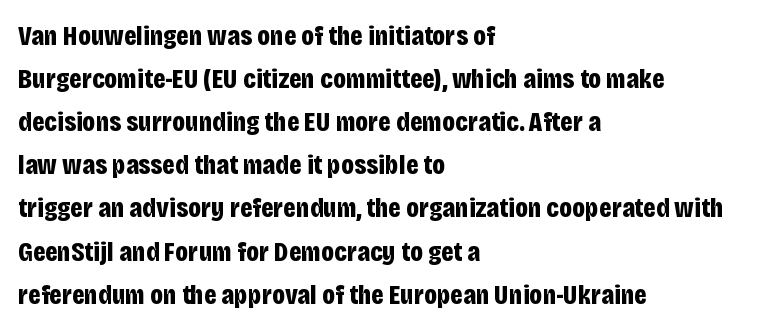
{"serif": "no", "italic": "no", "bold": "yes", "weight": "bold", "width": "condensed", "stroke_contrast": "low", "x_height": "large", "monospaced": "no", "underline": "no", "align": "left", "line_spacing": "normal", "line_spacing_ratio": 1.54, "letter_spacing": "normal", "letter_spacing_em": 0.0, "glyph_px": 28}
